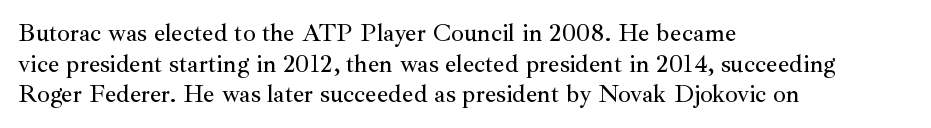
{"italic": "no", "underline": "no", "align": "left", "line_spacing_ratio": 1.23, "letter_spacing": "normal", "letter_spacing_em": 0.0, "glyph_px": 25}
